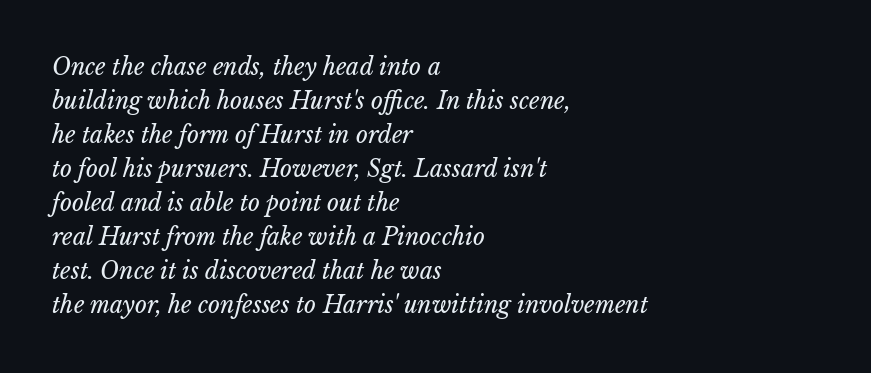
The image shows 23 px text type; set left-aligned, normal line spacing (1.48x), normal letter spacing, not underlined.
